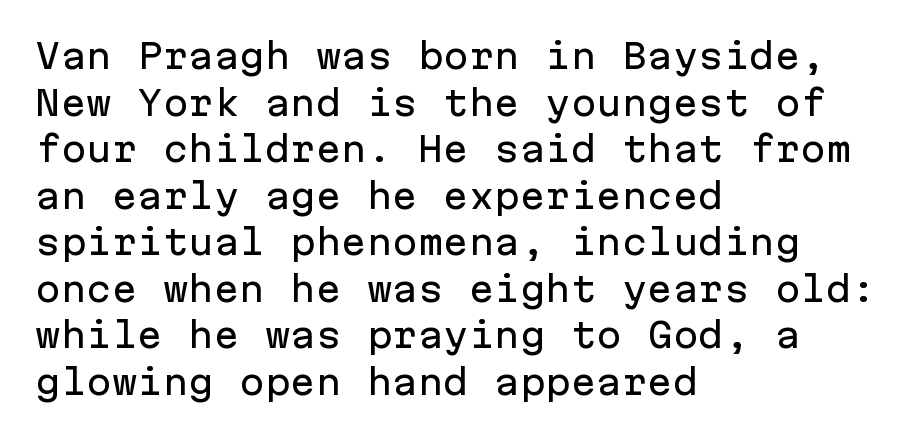
{"serif": "no", "italic": "no", "width": "normal", "stroke_contrast": "low", "x_height": "medium", "monospaced": "yes", "underline": "no", "align": "left", "line_spacing": "normal", "line_spacing_ratio": 1.37, "letter_spacing": "normal", "letter_spacing_em": 0.0, "glyph_px": 34}
